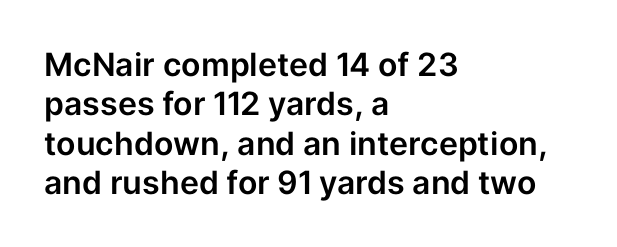
Observe the absence of serifs on each vertical stroke in this sample. Look at the tracking — it's just the regular setting, nothing added. Proportional: the letters do not fall into vertical columns. Underlining? Definitely not there. Caption: multi-line text, flush left, ragged right. Style check: upright.
